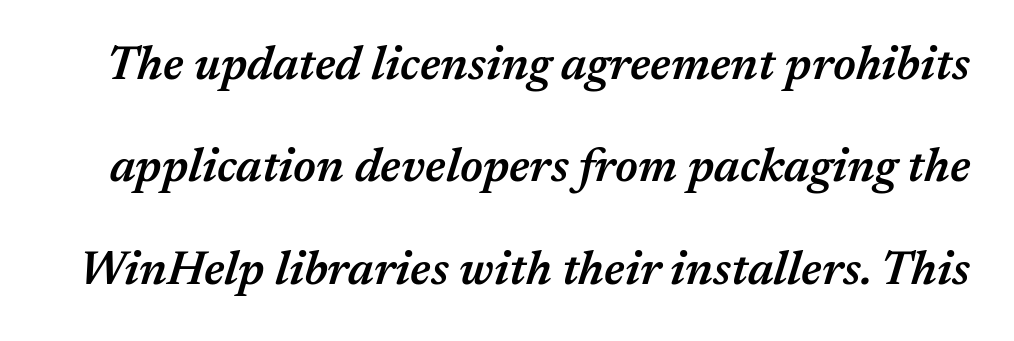
{"italic": "yes", "lean": "right", "slant_degrees": 17, "bold": "semi", "weight": "semibold", "width": "normal", "stroke_contrast": "medium", "x_height": "medium", "monospaced": "no", "underline": "no", "line_spacing": "loose", "line_spacing_ratio": 2.18, "letter_spacing": "normal", "letter_spacing_em": 0.0, "glyph_px": 47}
